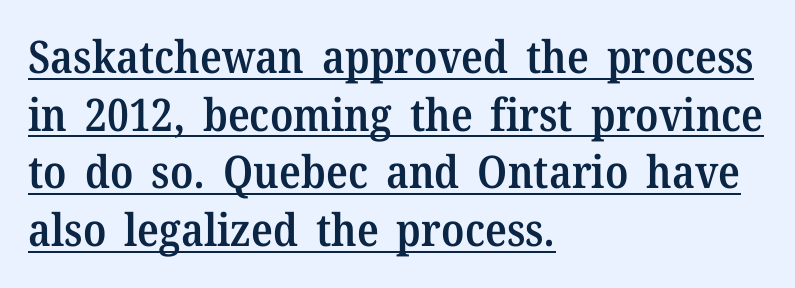
The image shows 45 px semibold serif type, upright; set left-aligned, normal line spacing (1.28x), normal letter spacing, underlined; medium stroke contrast and a medium x-height.
